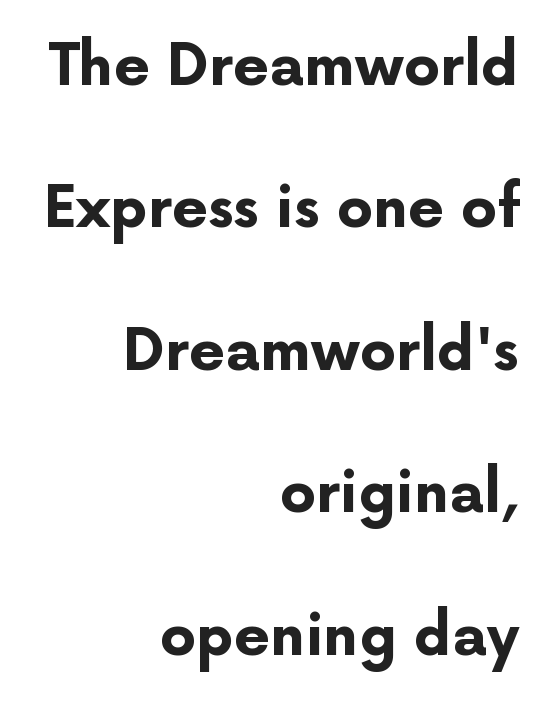
Q: Is the text bold? A: Yes.
Q: Is the text italic (slanted)? A: No, it is upright.
Q: Is the typeface a serif or a sans-serif typeface? A: Sans-serif.
Q: Is the text underlined? A: No.
Q: How is the paragraph aligned? A: Right-aligned.
Q: Is the spacing between letters normal or unusually wide? A: Normal.
Q: Is the spacing between lines tight, normal or loose? A: Loose.
Q: Width (condensed, normal, or wide)? A: Normal.
Q: Stroke contrast? A: Low.
Q: x-height? A: Medium.
Q: Monospaced? A: No.
